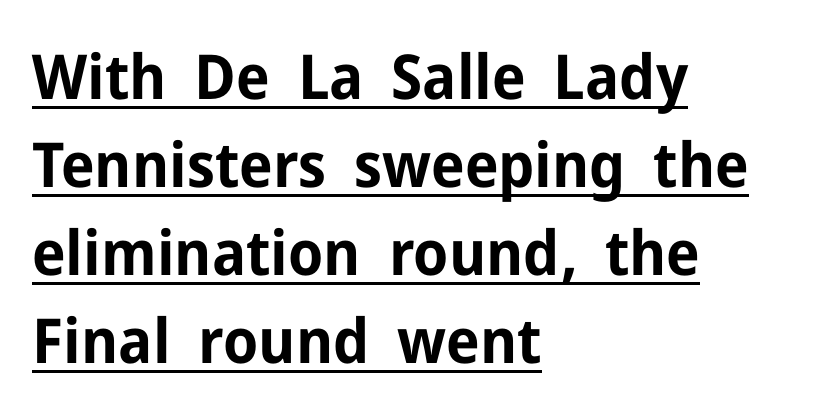
This sample keeps an unexceptional amount of space between lines. A continuous stroke trails under the words, as in a hyperlink. The text was rendered using a sans face with plain stroke endings. Casual observation: everything's shoved over to the left.
